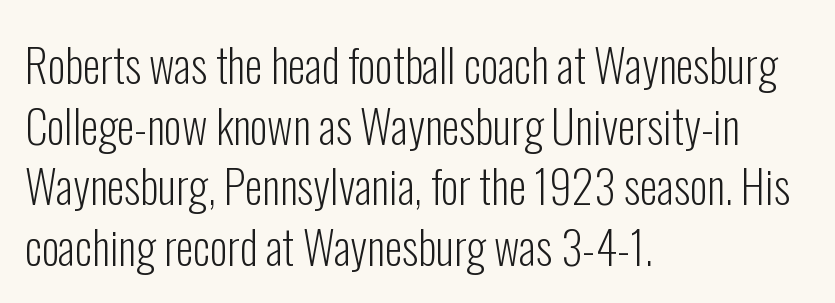
The words here are not underlined. These lines sit exactly where default settings would place them. Each word holds together tightly as a unit, with standard inter-letter gaps. Ascenders rise straight up at ninety degrees. The font sits on the lighter half of the weight spectrum, regular included.
